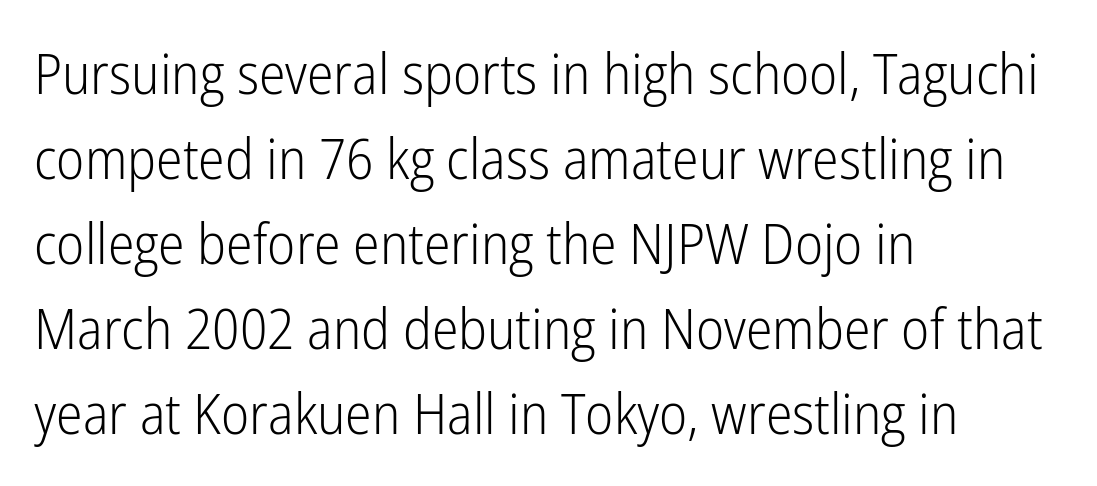
The rendering uses natural spacing where letterforms have individual widths. Only glyphs here, with clear space below each row. Horizontal alignment here is leftward, the default for most running prose. The specimen reads as upright at a glance. Observe the ordinary spacing: letters are neighbours, not strangers. No feet cap the strokes, marking this as sans-serif type.
